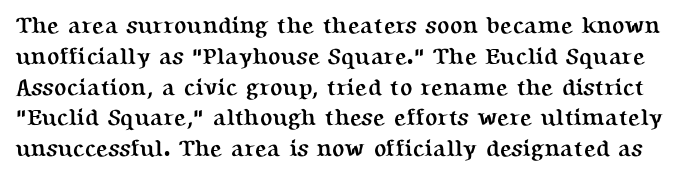
Glyph-to-glyph distance matches everyday printed text. No italicization has been applied; the sample stays upright. Plain, unruled lines of type. This is heavy type, rendered in bold. What's the leading like? Ordinary, nothing unusual.
